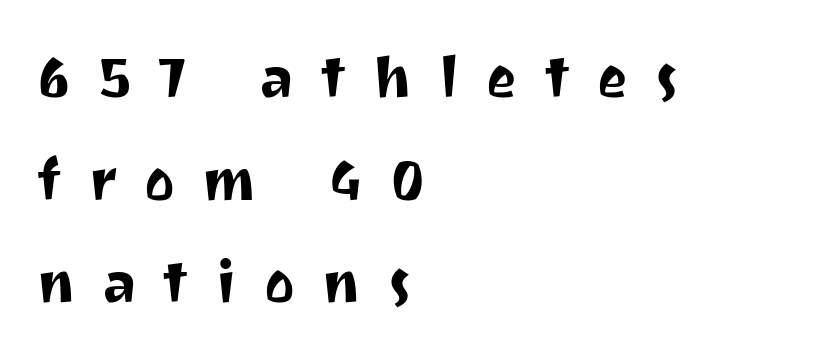
{"serif": "no", "italic": "no", "width": "normal", "stroke_contrast": "medium", "x_height": "medium", "monospaced": "no", "underline": "no", "align": "left", "line_spacing_ratio": 1.77, "letter_spacing": "wide", "letter_spacing_em": 0.47, "glyph_px": 58}
